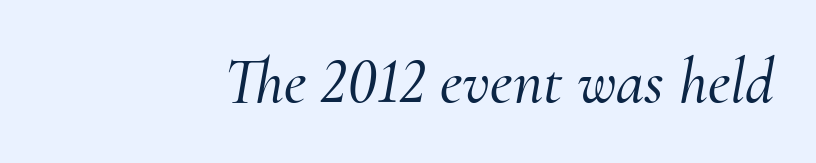
Q: Is the text italic (slanted)? A: Yes, it leans right by about 10 degrees.
Q: Is the typeface a serif or a sans-serif typeface? A: Serif.
Q: Is the text underlined? A: No.
Q: Is the spacing between letters normal or unusually wide? A: Normal.
Q: Width (condensed, normal, or wide)? A: Normal.
Q: Stroke contrast? A: Medium.
Q: x-height? A: Small.
Q: Monospaced? A: No.
